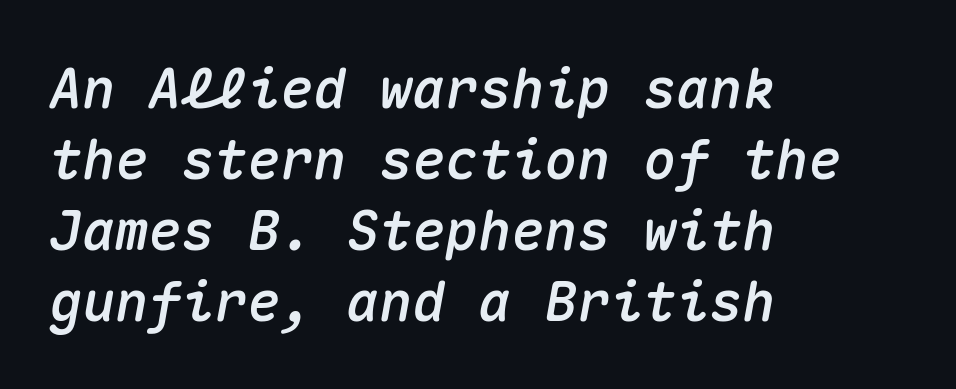
Q: Is the text italic (slanted)? A: Yes, it leans right by about 10 degrees.
Q: Is the text underlined? A: No.
Q: How is the paragraph aligned? A: Left-aligned.
Q: Is the spacing between letters normal or unusually wide? A: Normal.
Q: Is the spacing between lines tight, normal or loose? A: Normal.
Q: Width (condensed, normal, or wide)? A: Normal.
Q: Stroke contrast? A: Medium.
Q: x-height? A: Medium.
Q: Monospaced? A: Yes.
